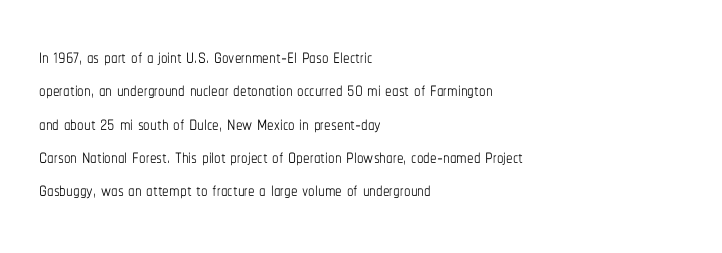
The image shows 26 px text type, upright; set left-aligned, normal line spacing (1.28x), normal letter spacing, not underlined.
